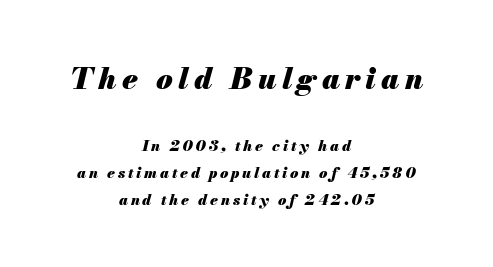
Q: Is the text bold? A: Yes.
Q: Is the text italic (slanted)? A: Yes, it leans right by about 13 degrees.
Q: Is the text underlined? A: No.
Q: How is the paragraph aligned? A: Centered.
Q: Which block of text is set in a larger size, the first (top) or the second (bottom)? A: The first (top) one.
Q: Width (condensed, normal, or wide)? A: Normal.
Q: Stroke contrast? A: Medium.
Q: x-height? A: Small.
Q: Monospaced? A: No.
